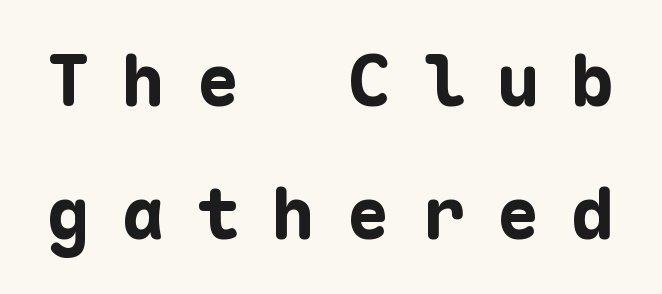
The image shows 72 px bold sans-serif type, upright, monospaced; set line spacing 1.85x, unusually wide letter spacing (+0.44 em), not underlined; low stroke contrast and a medium x-height.
